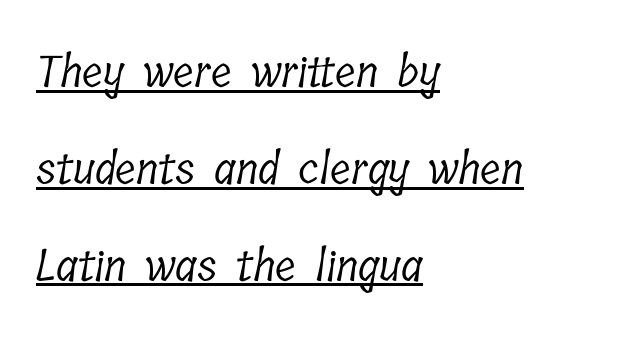
Every row of glyphs begins at an identical x-position on the left. Underlined type. There is no visible air inserted between adjacent glyphs. The leading is generous, giving the passage an open texture. Spacing verdict: proportional, widths tailored to each character.
